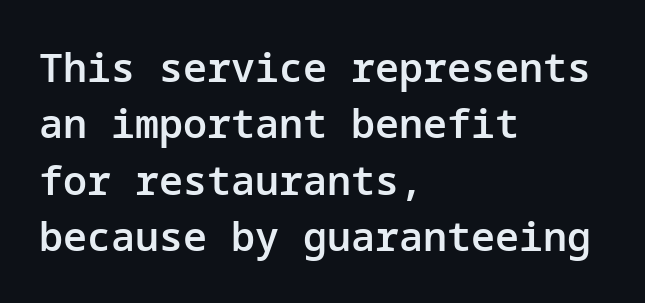
The rows are spaced the way most documents space them. Each word holds together tightly as a unit, with standard inter-letter gaps. Style check: upright. The specimen omits any rule beneath the text block's lines. Leftover space on each line is placed entirely after the last word. Each glyph is drawn with semibold strokes, heavier than normal yet not fully bold.
